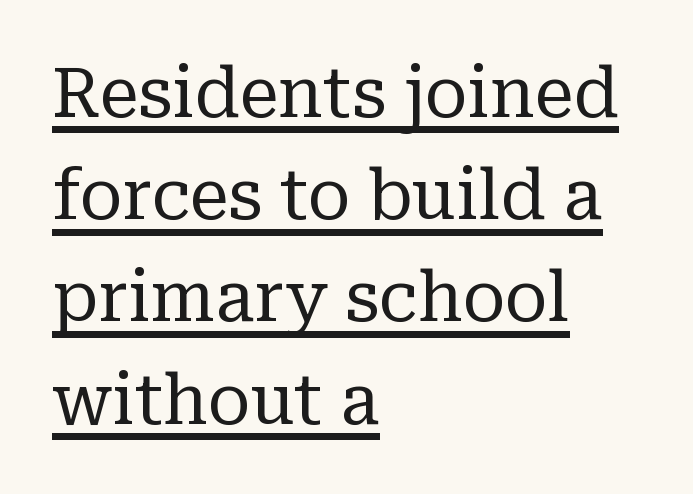
{"serif": "yes", "italic": "no", "bold": "no", "weight": "regular", "width": "normal", "stroke_contrast": "low", "x_height": "medium", "monospaced": "no", "underline": "yes", "align": "left", "line_spacing": "normal", "line_spacing_ratio": 1.46, "letter_spacing": "normal", "letter_spacing_em": 0.0, "glyph_px": 70}
